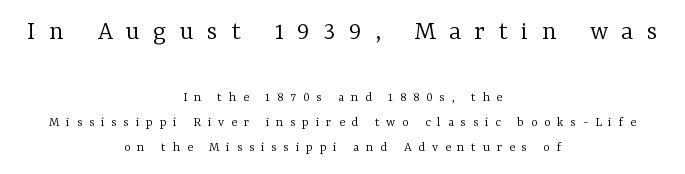
Descenders hang freely into open space. Honestly, the letter spacing is so wide it's the main thing you notice. The letters in the upper block stand taller than those in the block below. If you folded the block vertically in half, each line would mirror itself in length.
